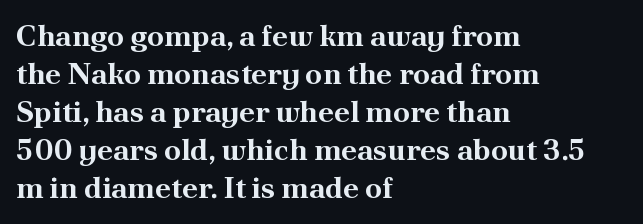
Between one letter and the next there's only the usual sliver of space. Normally led — the rows are evenly, conventionally spaced. Notice how the stems are strictly vertical — no italics here. The glyphs have the mass of a bold cut. Horizontally, the lines are justified to the leading edge only.
